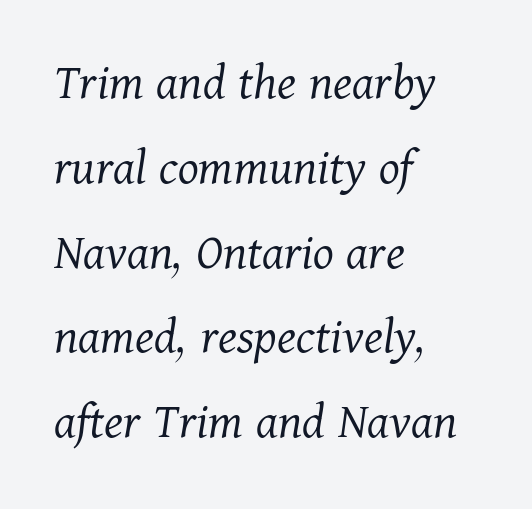
Q: Is the text bold? A: No.
Q: Is the text italic (slanted)? A: Yes, it leans right by about 11 degrees.
Q: Is the typeface a serif or a sans-serif typeface? A: Serif.
Q: Is the text underlined? A: No.
Q: How is the paragraph aligned? A: Left-aligned.
Q: Is the spacing between letters normal or unusually wide? A: Normal.
Q: Is the spacing between lines tight, normal or loose? A: Normal.
Q: Width (condensed, normal, or wide)? A: Normal.
Q: Stroke contrast? A: Medium.
Q: x-height? A: Medium.
Q: Monospaced? A: No.
